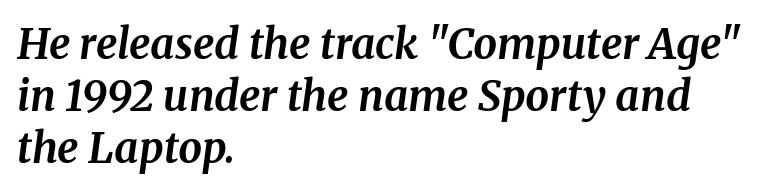
{"serif": "yes", "italic": "yes", "lean": "right", "slant_degrees": 8, "bold": "yes", "weight": "bold", "width": "normal", "stroke_contrast": "medium", "x_height": "medium", "monospaced": "no", "underline": "no", "align": "left", "line_spacing_ratio": 1.24, "letter_spacing": "normal", "letter_spacing_em": 0.0, "glyph_px": 42}
